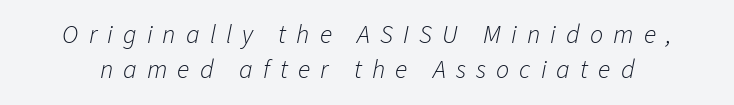
{"italic": "yes", "lean": "right", "slant_degrees": 11, "bold": "no", "underline": "no", "line_spacing": "normal", "line_spacing_ratio": 1.33, "letter_spacing": "wide", "letter_spacing_em": 0.39, "glyph_px": 26}
